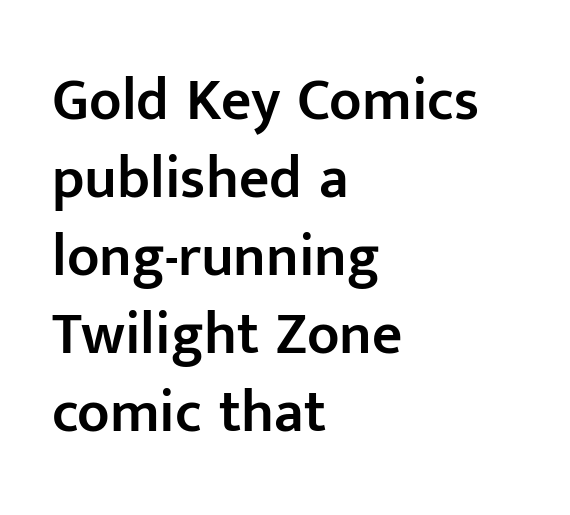
The image shows 59 px semibold sans-serif type, upright; set left-aligned, normal line spacing (1.32x), normal letter spacing, not underlined; low stroke contrast and a medium x-height.
